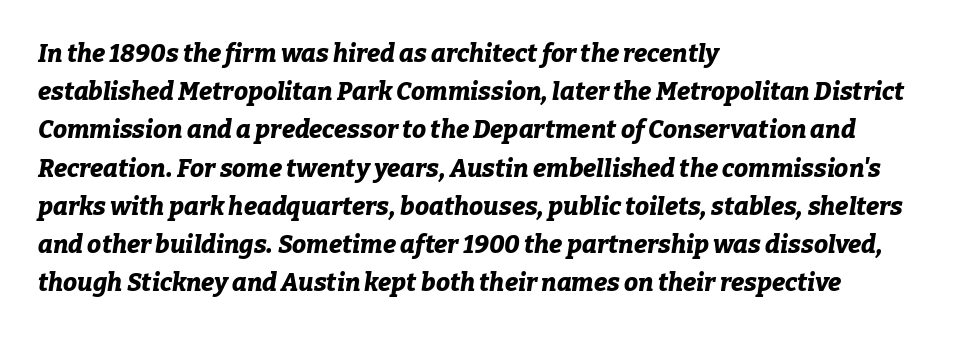
Q: Is the text bold? A: Yes.
Q: Is the text italic (slanted)? A: Yes, it leans right by about 9 degrees.
Q: Is the text underlined? A: No.
Q: How is the paragraph aligned? A: Left-aligned.
Q: Is the spacing between letters normal or unusually wide? A: Normal.
Q: Is the spacing between lines tight, normal or loose? A: Normal.
